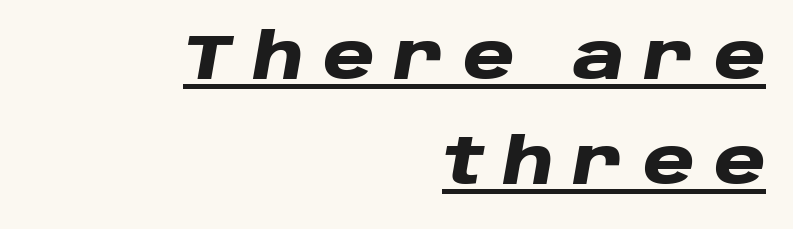
Q: Is the text bold? A: Yes.
Q: Is the text italic (slanted)? A: Yes, it leans right by about 10 degrees.
Q: Is the text underlined? A: Yes.
Q: How is the paragraph aligned? A: Right-aligned.
Q: Is the spacing between letters normal or unusually wide? A: Unusually wide.
Q: Is the spacing between lines tight, normal or loose? A: Normal.
Q: Width (condensed, normal, or wide)? A: Wide.
Q: Stroke contrast? A: Low.
Q: x-height? A: Large.
Q: Monospaced? A: No.
